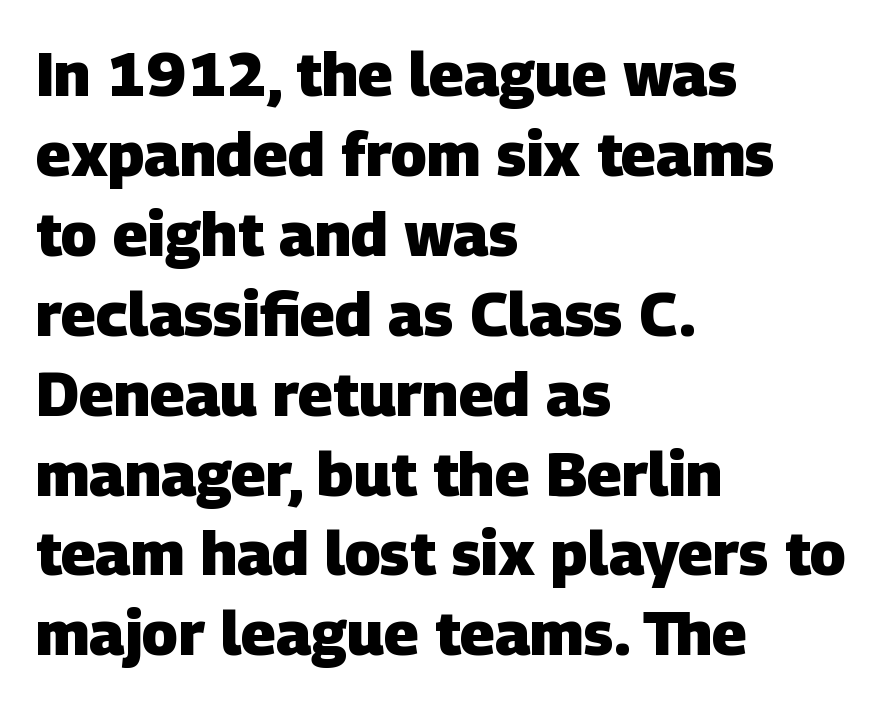
Q: Is the text bold? A: Yes.
Q: Is the typeface a serif or a sans-serif typeface? A: Sans-serif.
Q: Is the text underlined? A: No.
Q: How is the paragraph aligned? A: Left-aligned.
Q: Is the spacing between letters normal or unusually wide? A: Normal.
Q: Is the spacing between lines tight, normal or loose? A: Normal.
Q: Width (condensed, normal, or wide)? A: Normal.
Q: Stroke contrast? A: Low.
Q: x-height? A: Large.
Q: Monospaced? A: No.
